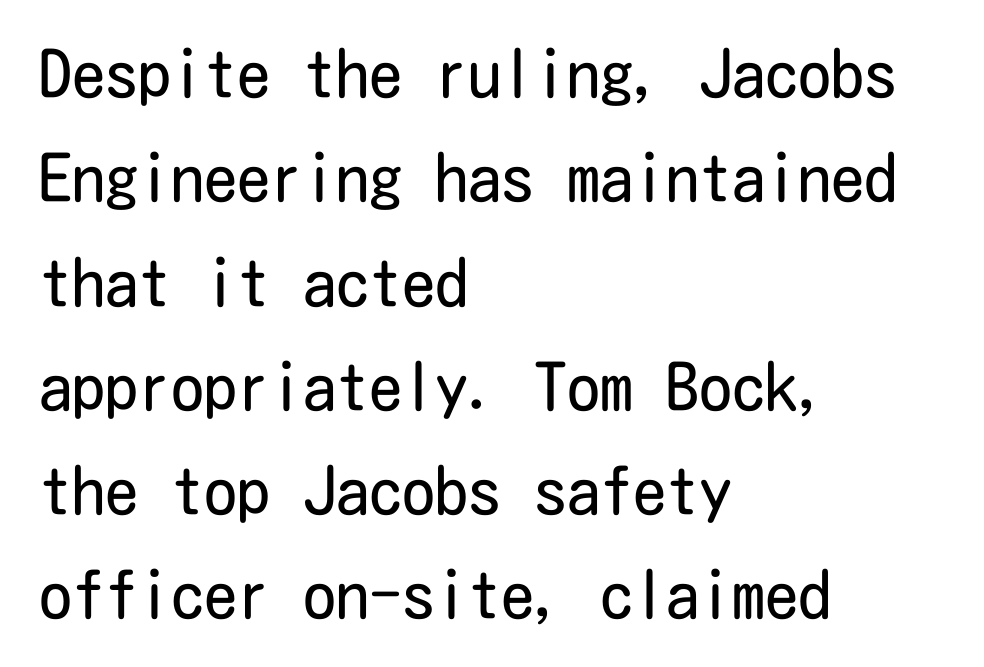
The image shows 66 px regular-weight, condensed sans-serif type, upright; set left-aligned, normal line spacing (1.58x), normal letter spacing, not underlined; low stroke contrast and a medium x-height.
